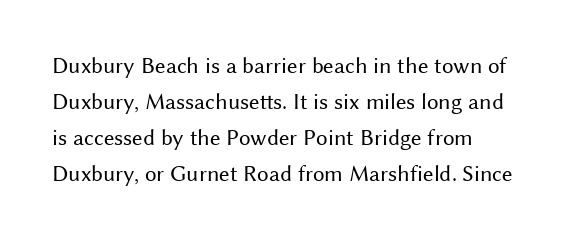
{"italic": "no", "bold": "no", "underline": "no", "align": "left", "line_spacing": "normal", "line_spacing_ratio": 1.56, "letter_spacing": "normal", "letter_spacing_em": 0.0, "glyph_px": 23}
